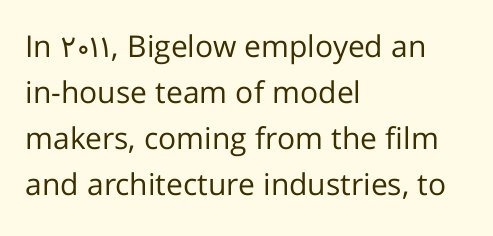
{"serif": "no", "italic": "no", "bold": "no", "weight": "regular", "width": "normal", "stroke_contrast": "low", "x_height": "medium", "monospaced": "no", "underline": "no", "align": "left", "line_spacing": "normal", "line_spacing_ratio": 1.53, "letter_spacing": "normal", "letter_spacing_em": 0.0, "glyph_px": 30}
